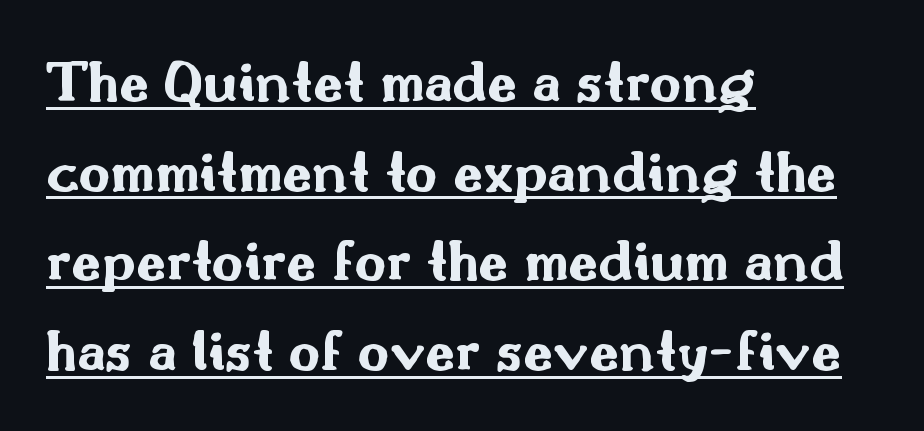
The image shows 61 px bold, wide sans-serif type, upright; set left-aligned, normal line spacing (1.47x), normal letter spacing, underlined; medium stroke contrast and a small x-height.
